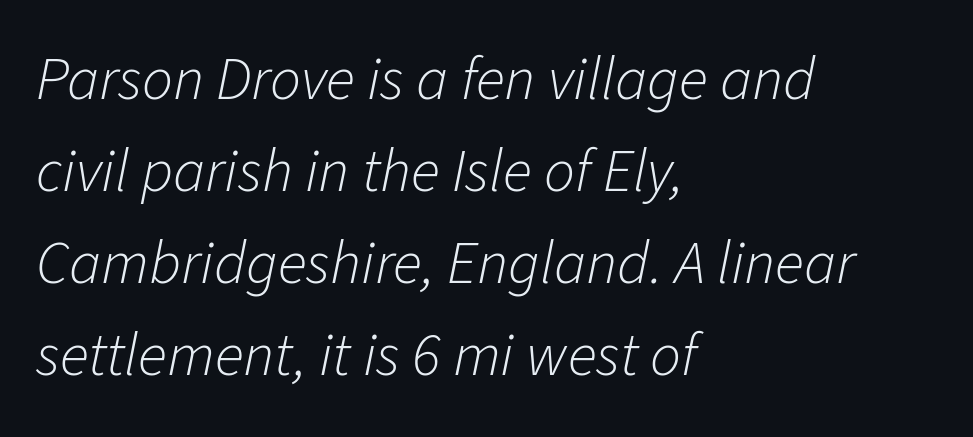
Q: Is the text bold? A: No.
Q: Is the text italic (slanted)? A: Yes, it leans right by about 11 degrees.
Q: Is the text underlined? A: No.
Q: How is the paragraph aligned? A: Left-aligned.
Q: Is the spacing between letters normal or unusually wide? A: Normal.
Q: Is the spacing between lines tight, normal or loose? A: Normal.
Q: Width (condensed, normal, or wide)? A: Normal.
Q: Stroke contrast? A: Low.
Q: x-height? A: Medium.
Q: Monospaced? A: No.
